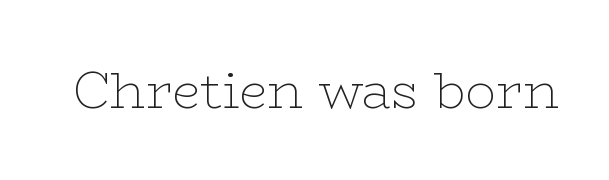
{"serif": "yes", "italic": "no", "bold": "no", "weight": "thin", "width": "wide", "stroke_contrast": "low", "x_height": "medium", "monospaced": "no", "underline": "no", "letter_spacing": "normal", "letter_spacing_em": 0.0, "glyph_px": 51}
